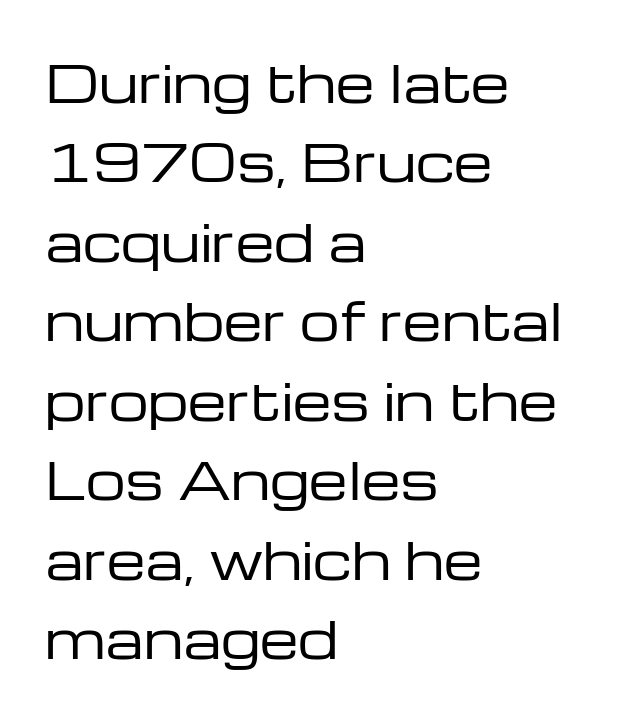
The image shows 50 px regular-weight, wide sans-serif type, upright; set left-aligned, normal line spacing (1.59x), normal letter spacing, not underlined; low stroke contrast and a medium x-height.
